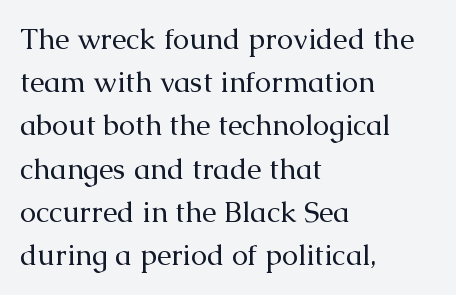
The image shows 29 px regular-weight serif type, upright; set left-aligned, normal line spacing (1.49x), normal letter spacing, not underlined; medium stroke contrast and a medium x-height.
